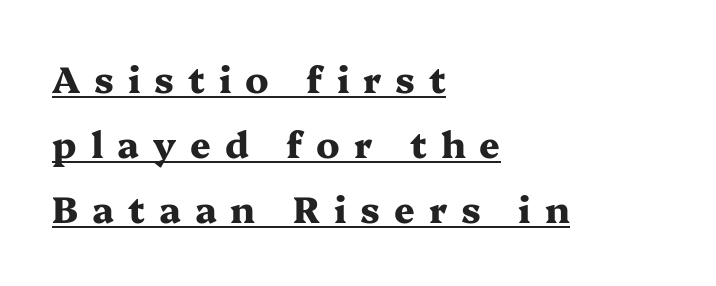
{"serif": "yes", "italic": "no", "bold": "yes", "weight": "heavy", "width": "wide", "stroke_contrast": "medium", "x_height": "medium", "monospaced": "no", "underline": "yes", "align": "left", "line_spacing_ratio": 1.81, "letter_spacing": "wide", "letter_spacing_em": 0.39, "glyph_px": 36}
